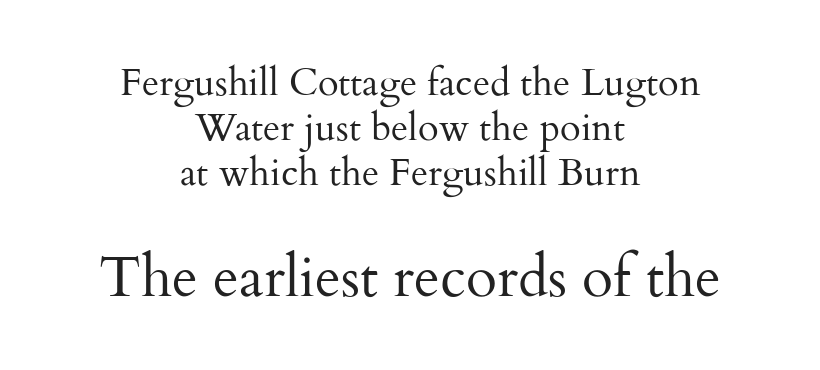
Q: Is the text bold? A: No.
Q: Is the text italic (slanted)? A: No, it is upright.
Q: Is the typeface a serif or a sans-serif typeface? A: Serif.
Q: Is the text underlined? A: No.
Q: How is the paragraph aligned? A: Centered.
Q: Is the spacing between letters normal or unusually wide? A: Normal.
Q: Which block of text is set in a larger size, the first (top) or the second (bottom)? A: The second (bottom) one.
Q: Width (condensed, normal, or wide)? A: Normal.
Q: Stroke contrast? A: Medium.
Q: x-height? A: Small.
Q: Monospaced? A: No.
